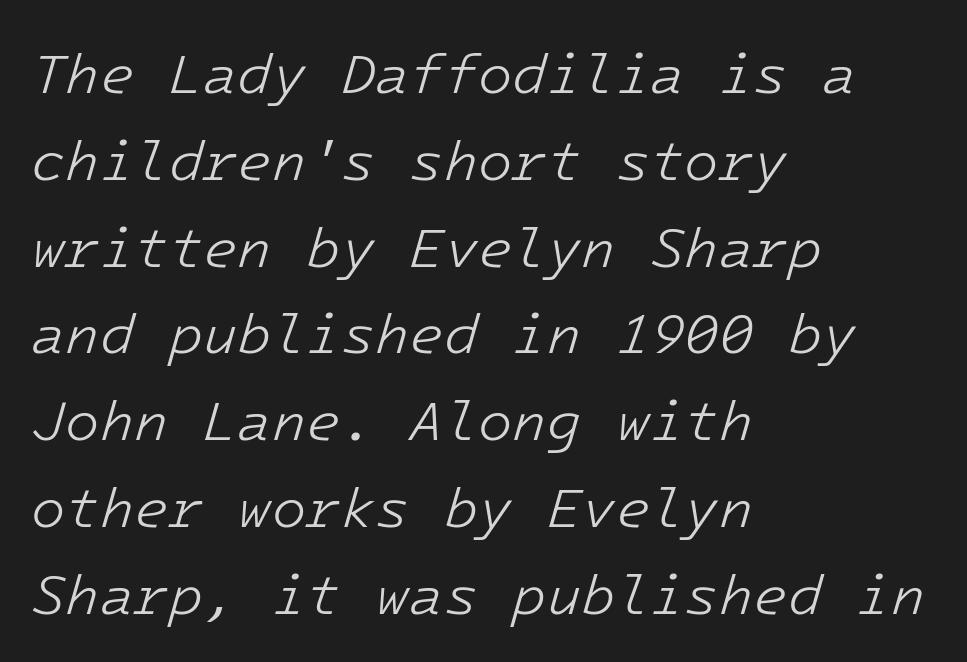
{"italic": "yes", "lean": "right", "slant_degrees": 16, "bold": "no", "weight": "light", "width": "normal", "stroke_contrast": "low", "x_height": "medium", "monospaced": "yes", "underline": "no", "align": "left", "line_spacing": "normal", "line_spacing_ratio": 1.55, "letter_spacing": "normal", "letter_spacing_em": 0.0, "glyph_px": 56}
